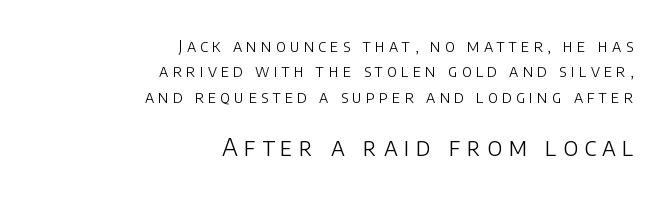
One-word summary of the alignment: right. Do the letters lean? They stand straight. Type without underlining. These two chunks differ in scale, with the bottom chunk taking the larger measure. You could only call the tracking loose — the letters float apart. The lines sit at an ordinary, default distance from one another.
